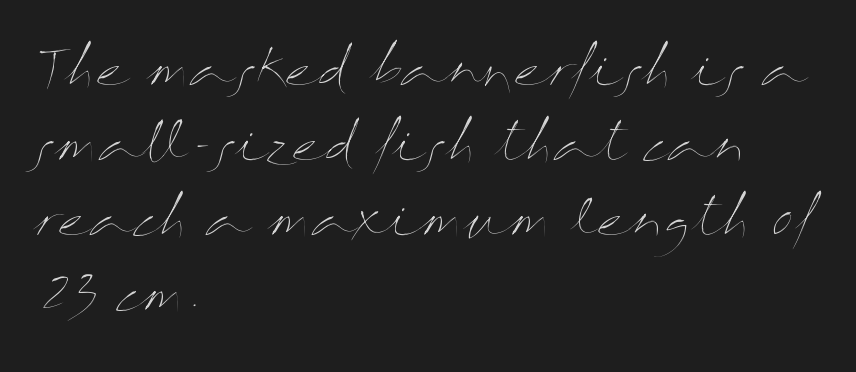
The image shows 50 px thin, wide type; set left-aligned, normal line spacing (1.5x), normal letter spacing, not underlined; medium stroke contrast and a medium x-height.
